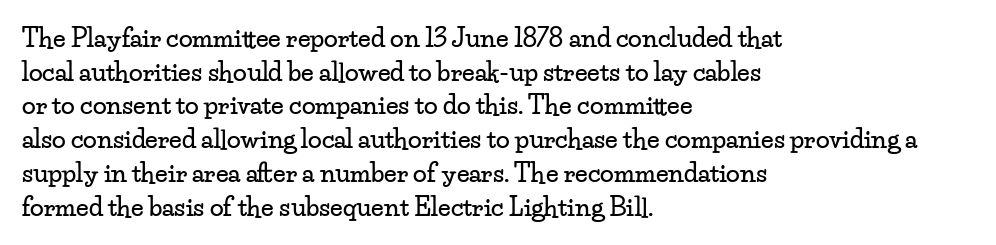
The image shows 25 px text type, upright; set left-aligned, normal line spacing (1.35x), normal letter spacing, not underlined.
